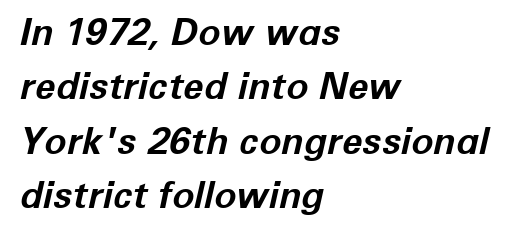
{"italic": "yes", "lean": "right", "slant_degrees": 12, "bold": "yes", "weight": "bold", "width": "normal", "stroke_contrast": "low", "x_height": "medium", "monospaced": "no", "underline": "no", "align": "left", "line_spacing": "normal", "line_spacing_ratio": 1.47, "letter_spacing": "normal", "letter_spacing_em": 0.0, "glyph_px": 37}
